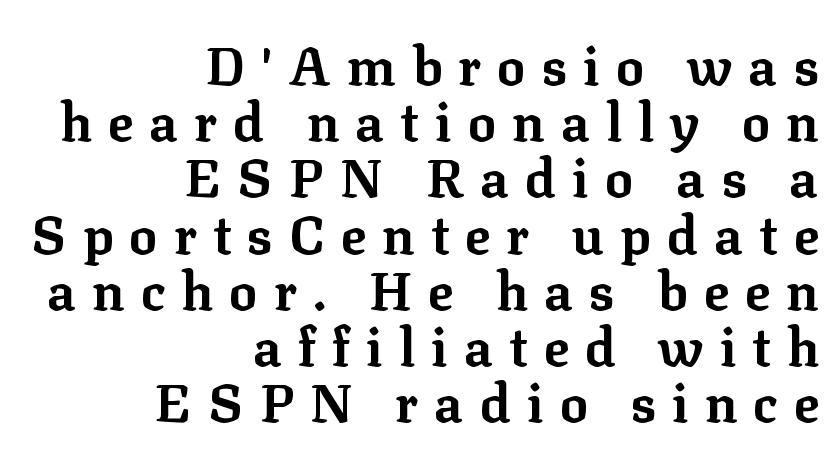
Loose tracking; the words dissolve into strings of separated letters. Tightly led — the rows are bunched. A bare baseline throughout the passage. The compositor pushed each line to the right boundary.
